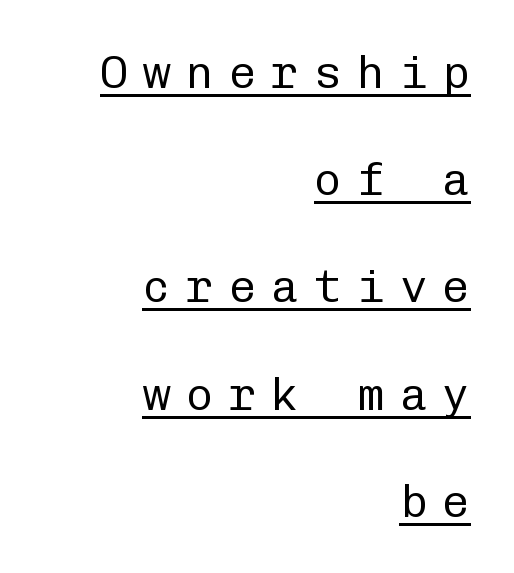
In designer terms, the underline attribute is active on this setting. Interline gaps are noticeably wide in this sample. Does the type have serifs? No, each stem ends abruptly. Honestly, the letter spacing is so wide it's the main thing you notice.
